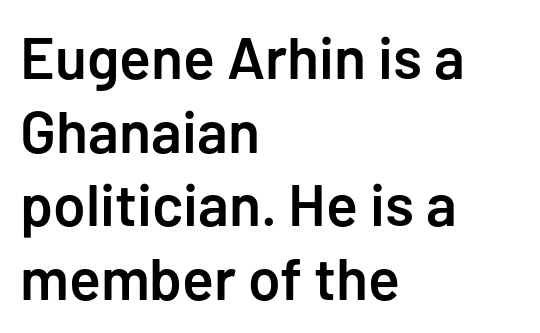
{"serif": "no", "italic": "no", "bold": "semi", "weight": "semibold", "width": "normal", "stroke_contrast": "low", "x_height": "medium", "monospaced": "no", "underline": "no", "align": "left", "line_spacing": "normal", "line_spacing_ratio": 1.25, "letter_spacing": "normal", "letter_spacing_em": 0.0, "glyph_px": 59}
